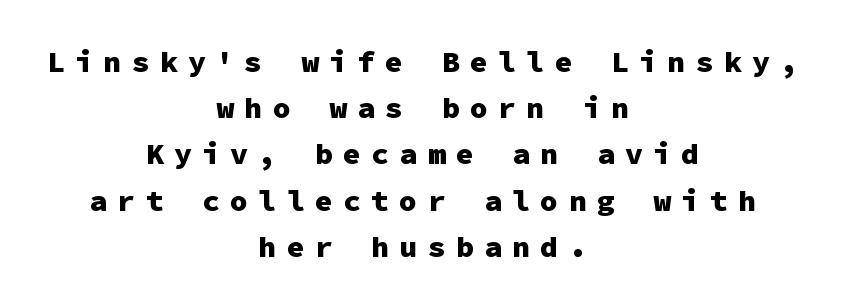
{"serif": "no", "italic": "no", "bold": "yes", "weight": "heavy", "width": "normal", "stroke_contrast": "low", "x_height": "medium", "monospaced": "yes", "underline": "no", "align": "center", "line_spacing": "normal", "line_spacing_ratio": 1.54, "letter_spacing": "wide", "letter_spacing_em": 0.34, "glyph_px": 30}
